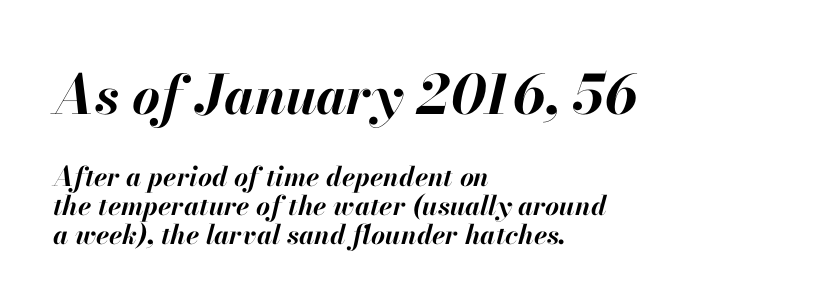
The characters look thick and weighty, a clear bold. Size contrast runs from large at the top to small at the bottom. Rows of type sit shoulder to shoulder in the vertical direction. The lettering tilts uniformly, giving the passage an italic look.
